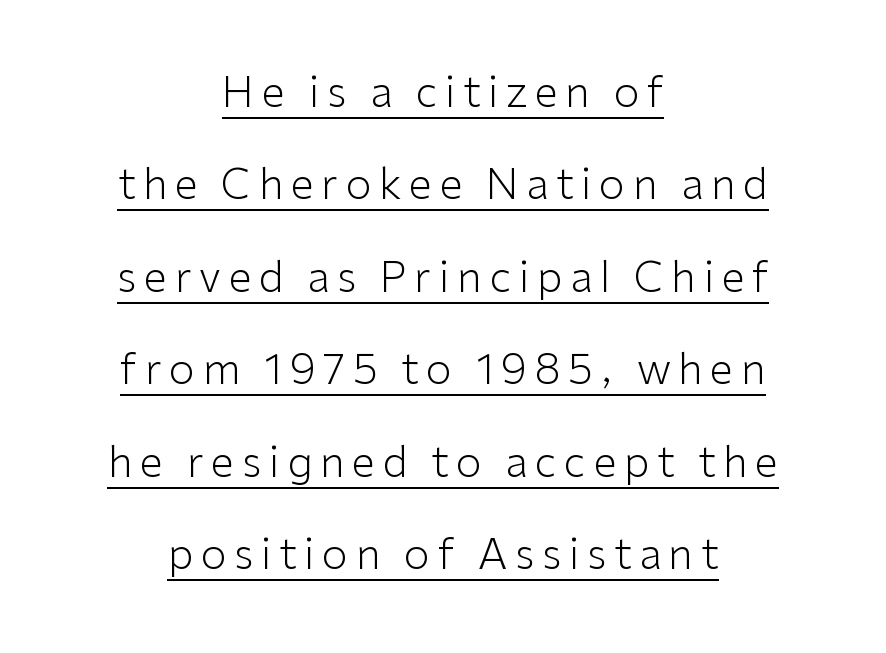
{"serif": "no", "italic": "no", "bold": "no", "weight": "light", "width": "normal", "stroke_contrast": "low", "x_height": "medium", "monospaced": "no", "underline": "yes", "align": "center", "line_spacing": "loose", "line_spacing_ratio": 2.2, "glyph_px": 42}
